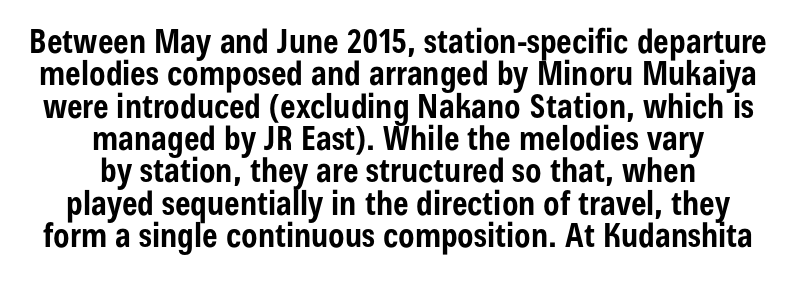
{"serif": "no", "italic": "no", "bold": "yes", "weight": "bold", "width": "condensed", "stroke_contrast": "low", "x_height": "medium", "monospaced": "no", "underline": "no", "align": "center", "line_spacing": "tight", "line_spacing_ratio": 0.98, "letter_spacing": "normal", "letter_spacing_em": 0.0, "glyph_px": 33}
